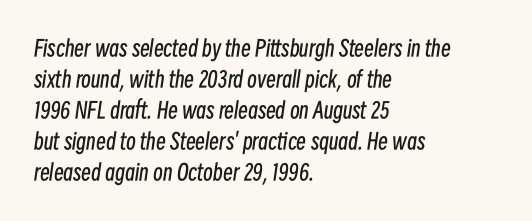
Q: Is the text bold? A: No.
Q: Is the text italic (slanted)? A: Yes, it leans right by about 8 degrees.
Q: Is the text underlined? A: No.
Q: How is the paragraph aligned? A: Left-aligned.
Q: Is the spacing between letters normal or unusually wide? A: Normal.
Q: Is the spacing between lines tight, normal or loose? A: Normal.
